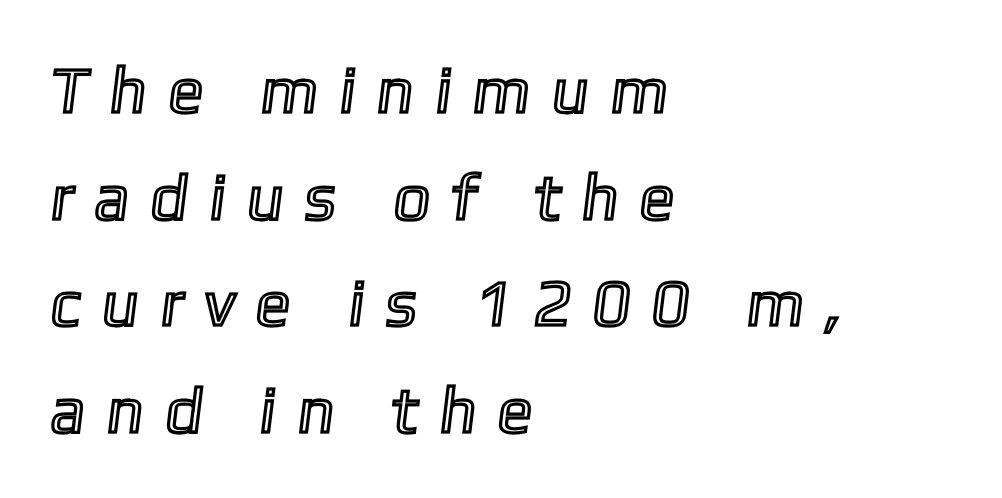
{"width": "condensed", "x_height": "medium", "monospaced": "no", "underline": "no", "align": "left", "line_spacing": "normal", "line_spacing_ratio": 1.64, "letter_spacing": "wide", "letter_spacing_em": 0.4, "glyph_px": 65}
